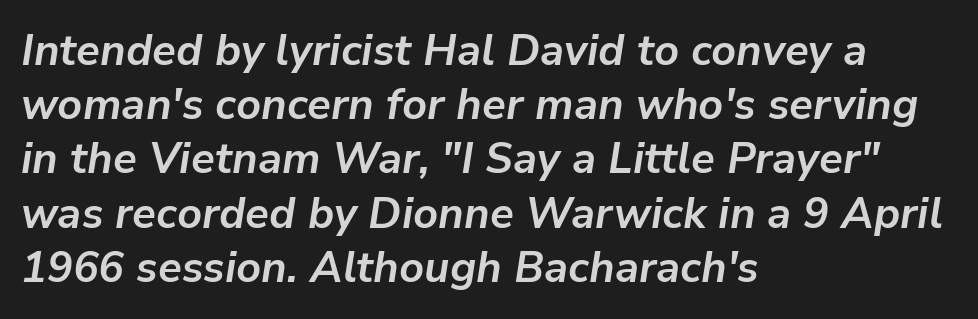
{"italic": "yes", "lean": "right", "slant_degrees": 9, "bold": "yes", "weight": "bold", "width": "normal", "stroke_contrast": "low", "x_height": "medium", "monospaced": "no", "underline": "no", "align": "left", "line_spacing": "normal", "line_spacing_ratio": 1.26, "letter_spacing": "normal", "letter_spacing_em": 0.0, "glyph_px": 43}
